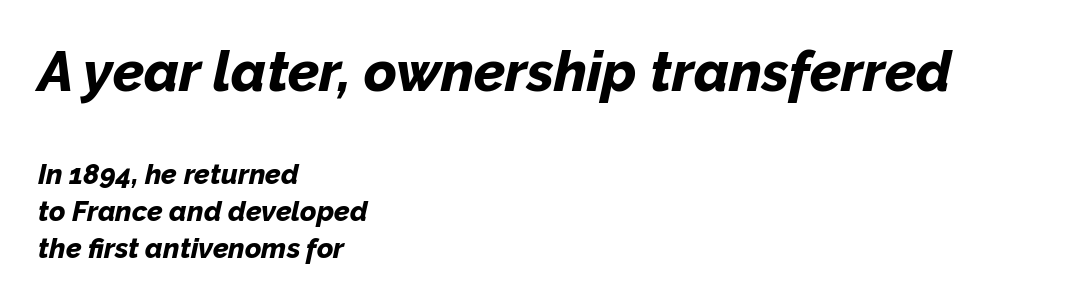
The image shows 56 px bold type, italic (leaning right); set left-aligned, normal line spacing (1.32x), normal letter spacing, not underlined; the first (top) block is 2.0x larger; low stroke contrast and a medium x-height.
